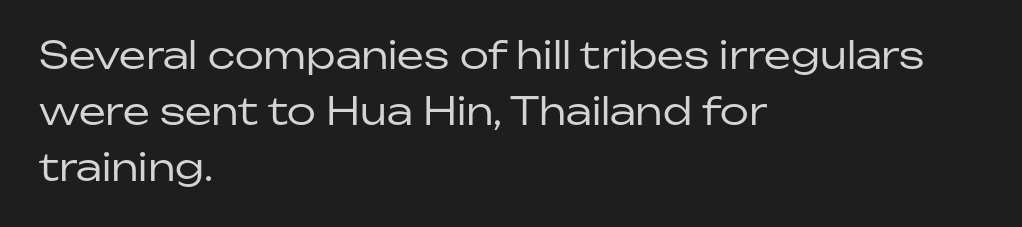
{"serif": "no", "italic": "no", "bold": "no", "weight": "regular", "width": "normal", "stroke_contrast": "low", "x_height": "medium", "monospaced": "no", "underline": "no", "align": "left", "line_spacing": "normal", "line_spacing_ratio": 1.47, "letter_spacing": "normal", "letter_spacing_em": 0.0, "glyph_px": 38}
